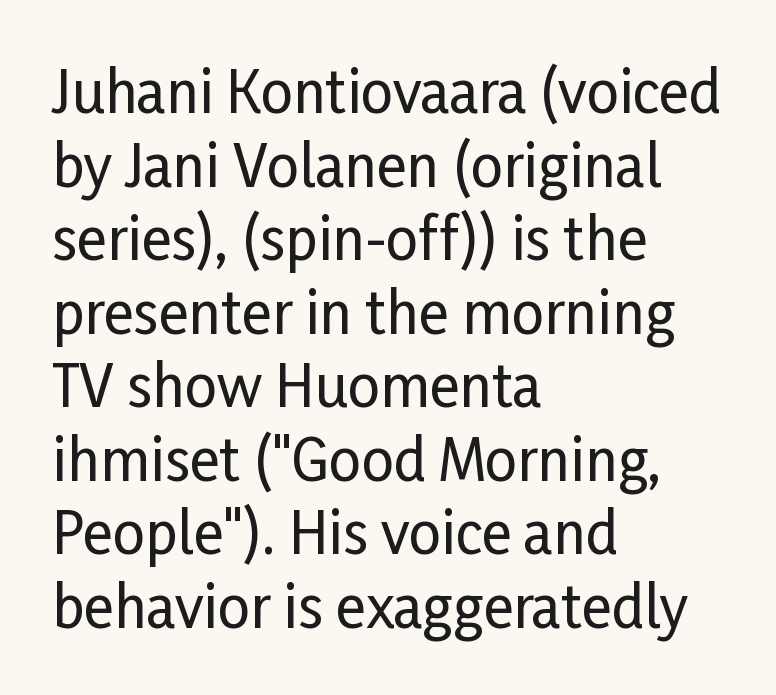
{"serif": "no", "italic": "no", "width": "condensed", "stroke_contrast": "low", "x_height": "medium", "monospaced": "no", "underline": "no", "align": "left", "line_spacing": "normal", "line_spacing_ratio": 1.29, "letter_spacing": "normal", "letter_spacing_em": 0.0, "glyph_px": 57}
